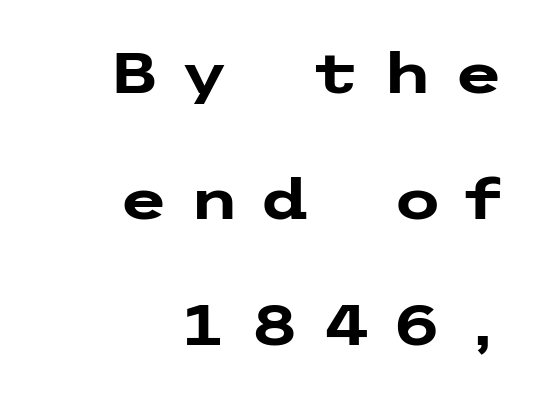
Q: Is the text bold? A: Yes.
Q: Is the text italic (slanted)? A: No, it is upright.
Q: Is the typeface a serif or a sans-serif typeface? A: Sans-serif.
Q: Is the text underlined? A: No.
Q: How is the paragraph aligned? A: Right-aligned.
Q: Is the spacing between letters normal or unusually wide? A: Unusually wide.
Q: Is the spacing between lines tight, normal or loose? A: Loose.
Q: Width (condensed, normal, or wide)? A: Wide.
Q: Stroke contrast? A: Low.
Q: x-height? A: Medium.
